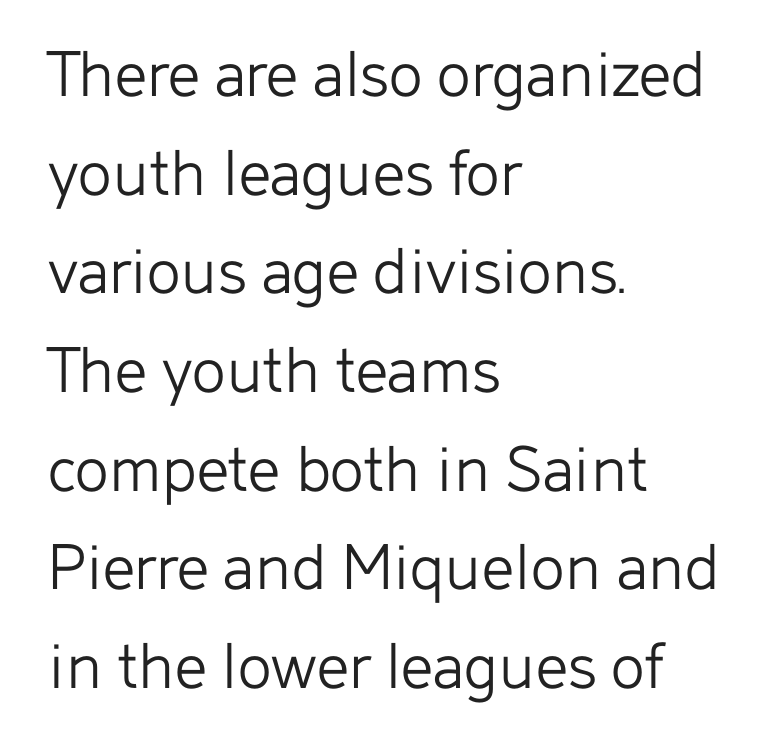
Q: Is the text bold? A: No.
Q: Is the text italic (slanted)? A: No, it is upright.
Q: Is the typeface a serif or a sans-serif typeface? A: Sans-serif.
Q: Is the text underlined? A: No.
Q: How is the paragraph aligned? A: Left-aligned.
Q: Is the spacing between letters normal or unusually wide? A: Normal.
Q: Is the spacing between lines tight, normal or loose? A: Normal.
Q: Width (condensed, normal, or wide)? A: Normal.
Q: Stroke contrast? A: Low.
Q: x-height? A: Medium.
Q: Monospaced? A: No.
